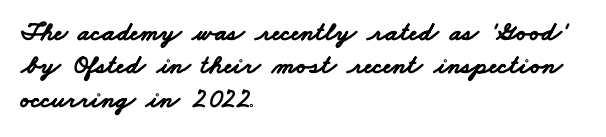
{"bold": "yes", "underline": "no", "align": "left", "line_spacing_ratio": 1.24, "letter_spacing": "normal", "letter_spacing_em": 0.0, "glyph_px": 27}
